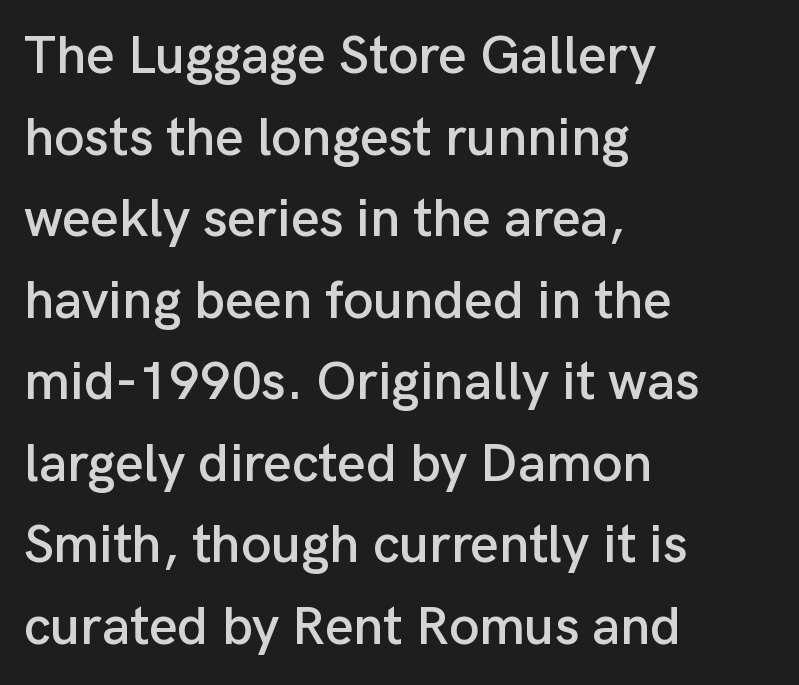
The rendering keeps characters at their native spacing. The rendering anchors every line to the left-hand side. Rule under the text: the space is simply empty. What's the leading like? Ordinary, nothing unusual. When letters stand straight like this, we call the style roman or upright. The text was rendered using a sans face with plain stroke endings.
